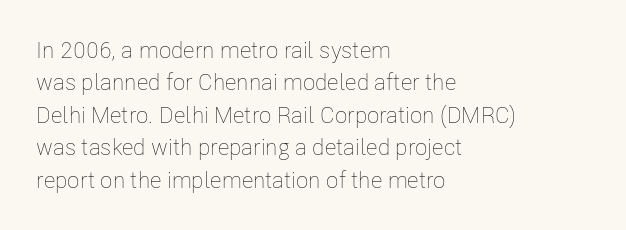
The image shows 23 px text type, upright; set left-aligned, normal line spacing (1.41x), normal letter spacing, not underlined.
